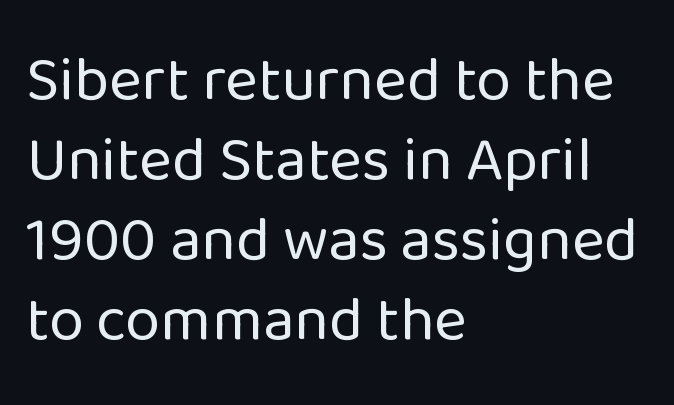
The image shows 63 px regular-weight sans-serif type, upright; set left-aligned, normal line spacing (1.27x), normal letter spacing, not underlined; low stroke contrast and a medium x-height.
